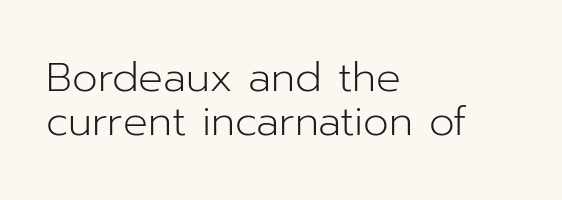
Q: Is the text bold? A: No.
Q: Is the text italic (slanted)? A: No, it is upright.
Q: Is the typeface a serif or a sans-serif typeface? A: Sans-serif.
Q: Is the text underlined? A: No.
Q: How is the paragraph aligned? A: Left-aligned.
Q: Is the spacing between letters normal or unusually wide? A: Normal.
Q: Is the spacing between lines tight, normal or loose? A: Tight.
Q: Width (condensed, normal, or wide)? A: Normal.
Q: Stroke contrast? A: Low.
Q: x-height? A: Medium.
Q: Monospaced? A: No.
